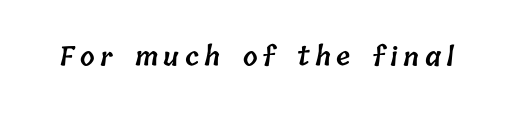
Q: Is the text bold? A: Semi-bold.
Q: Is the text underlined? A: No.
Q: Is the spacing between letters normal or unusually wide? A: Unusually wide.
